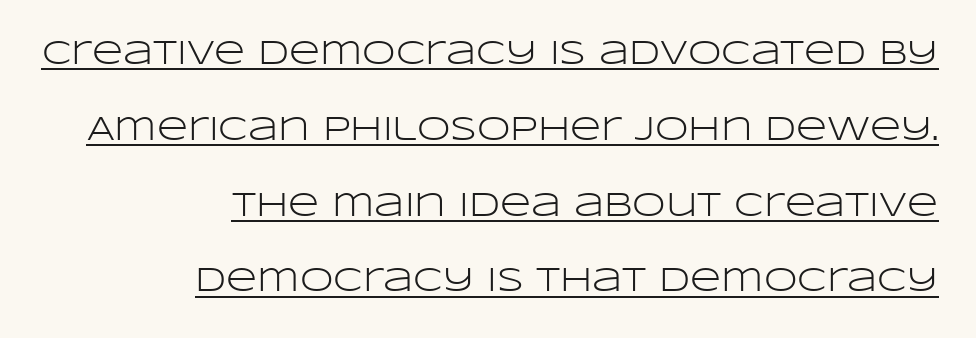
In terms of letterform style, serifs are entirely absent. A typesetter would call this proportional, since set widths differ per character. Heaviness? Minimal to ordinary, like unemphasized prose. Italic: no, the glyphs are upright roman. Underlining? Definitely there. These lines are set flush right with a ragged left edge.
